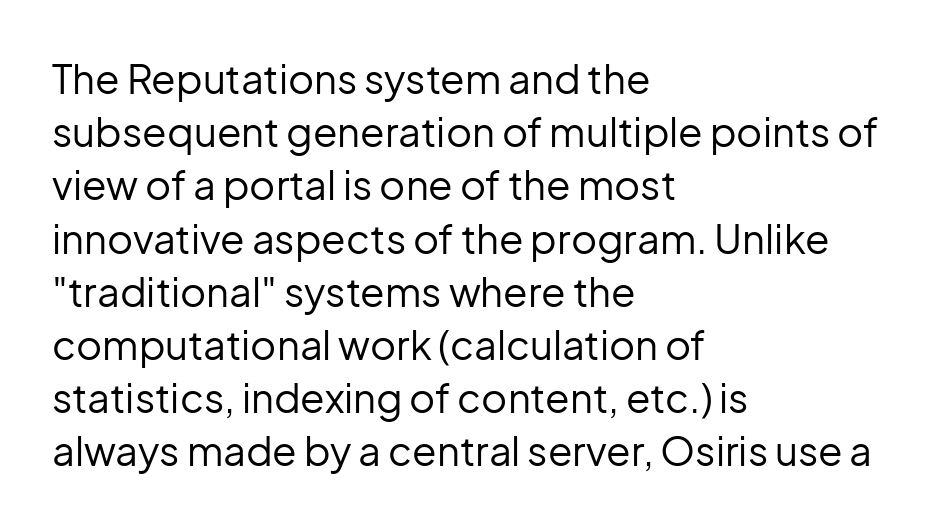
The image shows 40 px regular-weight sans-serif type, upright; set left-aligned, normal line spacing (1.33x), normal letter spacing, not underlined; low stroke contrast and a medium x-height.
